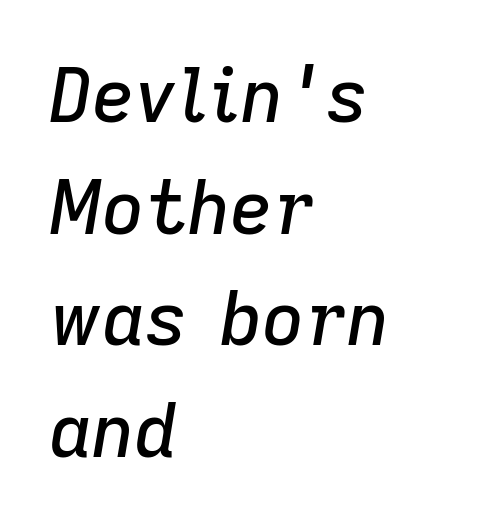
Glance below the letters and you will spot only blank space. The letters are slanted; this is an italic face. Spacing verdict: proportional, widths tailored to each character. Students, observe: this is what conventionally led text looks like. Default kerning and tracking; the words read as compact shapes.
